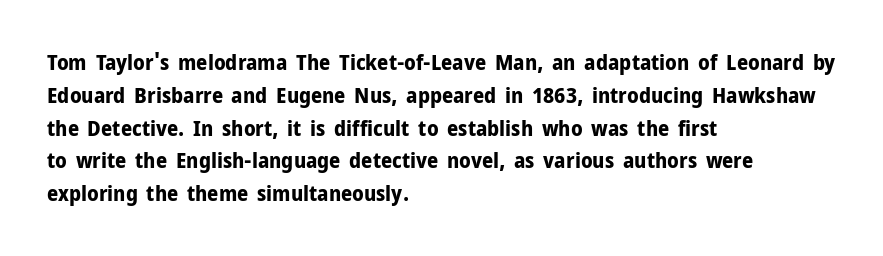
Nobody touched the tracking dial on this one. Alignment: flush left. Tall strokes in this sample are plumb rather than angled. Weight: bold.
